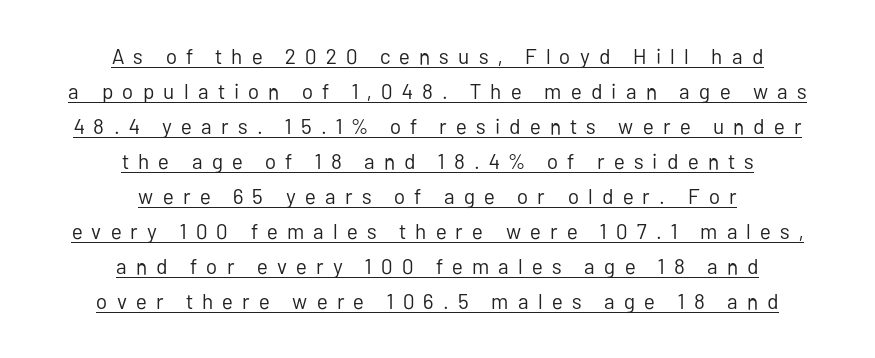
The image shows 21 px text type, upright; set centered, normal line spacing (1.67x), unusually wide letter spacing (+0.44 em), underlined.
